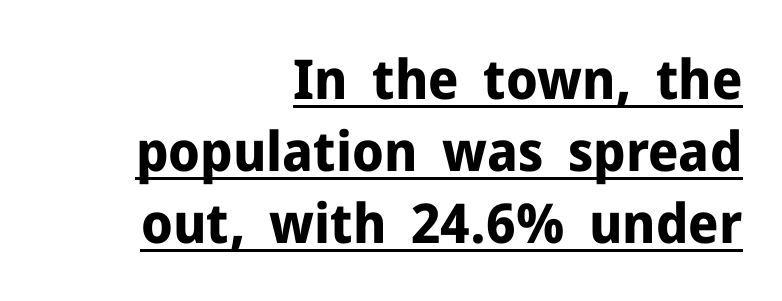
Q: Is the text bold? A: Yes.
Q: Is the text italic (slanted)? A: No, it is upright.
Q: Is the typeface a serif or a sans-serif typeface? A: Sans-serif.
Q: Is the text underlined? A: Yes.
Q: How is the paragraph aligned? A: Right-aligned.
Q: Is the spacing between letters normal or unusually wide? A: Normal.
Q: Is the spacing between lines tight, normal or loose? A: Normal.
Q: Width (condensed, normal, or wide)? A: Normal.
Q: Stroke contrast? A: Low.
Q: x-height? A: Medium.
Q: Monospaced? A: No.
